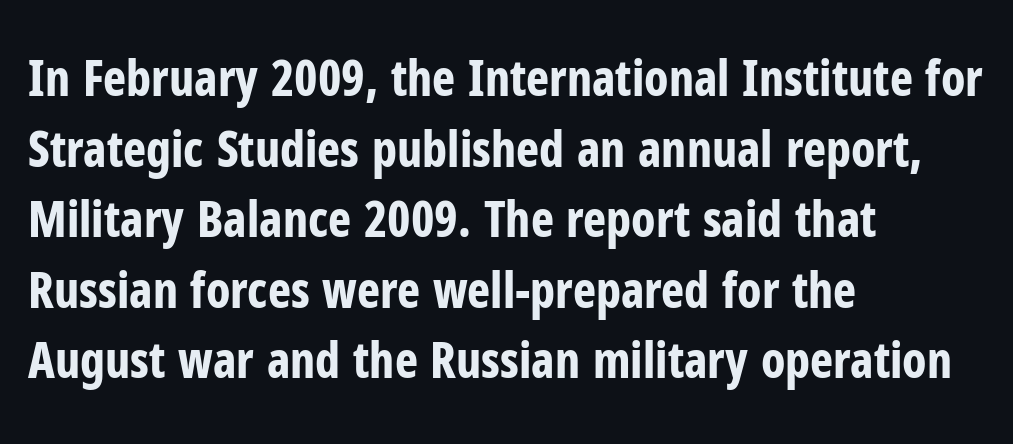
Q: Is the text bold? A: Yes.
Q: Is the text italic (slanted)? A: No, it is upright.
Q: Is the typeface a serif or a sans-serif typeface? A: Sans-serif.
Q: Is the text underlined? A: No.
Q: How is the paragraph aligned? A: Left-aligned.
Q: Is the spacing between letters normal or unusually wide? A: Normal.
Q: Is the spacing between lines tight, normal or loose? A: Normal.
Q: Width (condensed, normal, or wide)? A: Condensed.
Q: Stroke contrast? A: Low.
Q: x-height? A: Medium.
Q: Monospaced? A: No.
